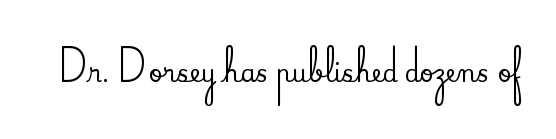
Q: Is the text italic (slanted)? A: No, it is upright.
Q: Is the text underlined? A: No.
Q: Is the spacing between letters normal or unusually wide? A: Normal.
